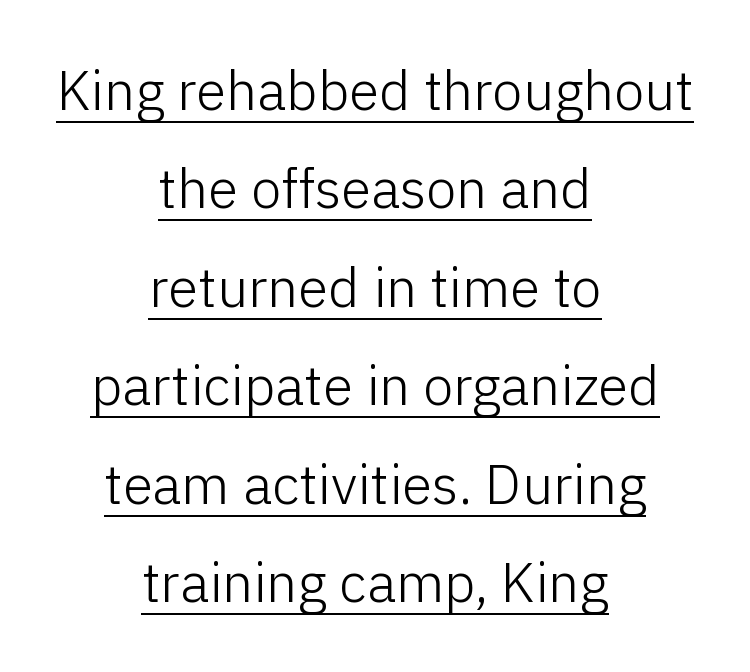
Q: Is the text bold? A: No.
Q: Is the text italic (slanted)? A: No, it is upright.
Q: Is the typeface a serif or a sans-serif typeface? A: Sans-serif.
Q: Is the text underlined? A: Yes.
Q: How is the paragraph aligned? A: Centered.
Q: Is the spacing between letters normal or unusually wide? A: Normal.
Q: Width (condensed, normal, or wide)? A: Normal.
Q: Stroke contrast? A: Low.
Q: x-height? A: Medium.
Q: Monospaced? A: No.
